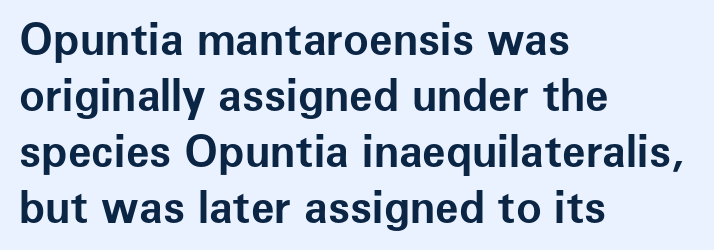
Q: Is the text bold? A: Yes.
Q: Is the text italic (slanted)? A: No, it is upright.
Q: Is the typeface a serif or a sans-serif typeface? A: Sans-serif.
Q: Is the text underlined? A: No.
Q: How is the paragraph aligned? A: Left-aligned.
Q: Is the spacing between letters normal or unusually wide? A: Normal.
Q: Is the spacing between lines tight, normal or loose? A: Normal.
Q: Width (condensed, normal, or wide)? A: Normal.
Q: Stroke contrast? A: Low.
Q: x-height? A: Medium.
Q: Monospaced? A: No.
